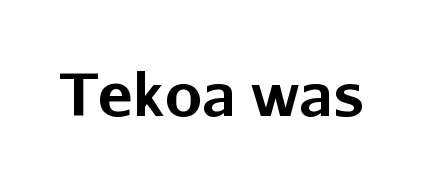
The image shows 59 px bold sans-serif type, upright; set normal letter spacing, not underlined; low stroke contrast and a medium x-height.
